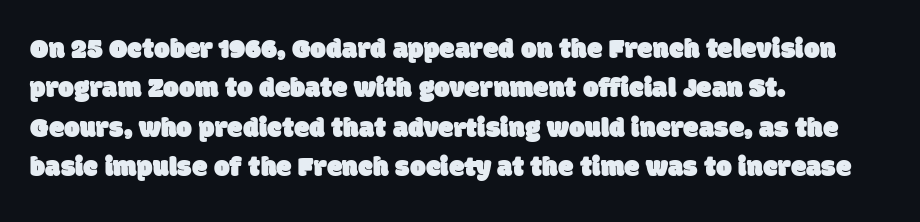
The image shows 28 px sans-serif type; set left-aligned, normal line spacing (1.41x), normal letter spacing, not underlined; low stroke contrast and a large x-height.
